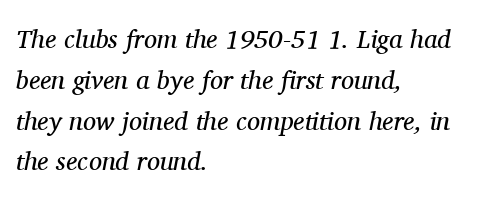
Q: Is the text bold? A: No.
Q: Is the text italic (slanted)? A: Yes, it leans right by about 11 degrees.
Q: Is the text underlined? A: No.
Q: How is the paragraph aligned? A: Left-aligned.
Q: Is the spacing between letters normal or unusually wide? A: Normal.
Q: Is the spacing between lines tight, normal or loose? A: Normal.
